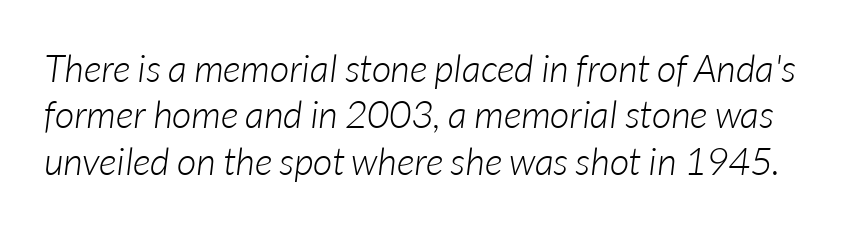
The image shows 38 px light type, italic (leaning right); set line spacing 1.22x, normal letter spacing, not underlined; low stroke contrast and a medium x-height.
